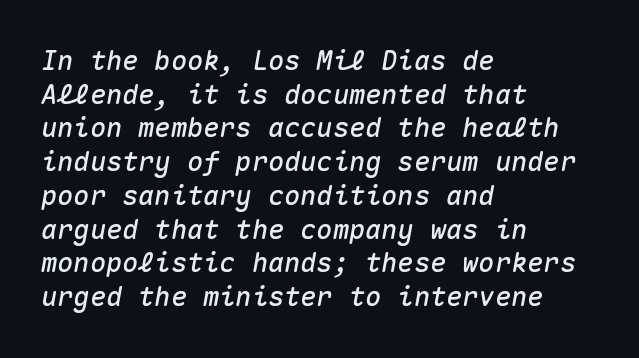
The image shows 27 px text type, italic (leaning right); set left-aligned, normal line spacing (1.25x), normal letter spacing, not underlined.
